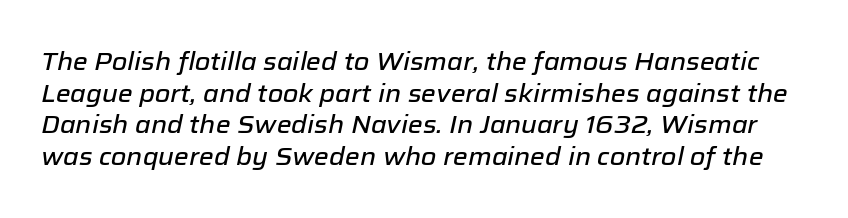
The image shows 25 px text type, italic (leaning right); set normal line spacing (1.27x), normal letter spacing, not underlined.
